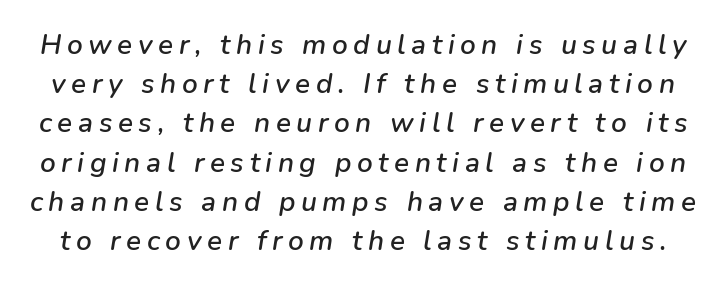
The image shows 28 px text type, italic (leaning right); set normal line spacing (1.4x), unusually wide letter spacing (+0.2 em), not underlined; low stroke contrast and a medium x-height.
